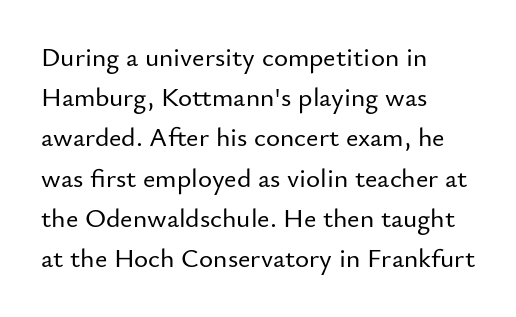
The image shows 27 px text type, upright; set left-aligned, normal line spacing (1.49x), normal letter spacing, not underlined.
